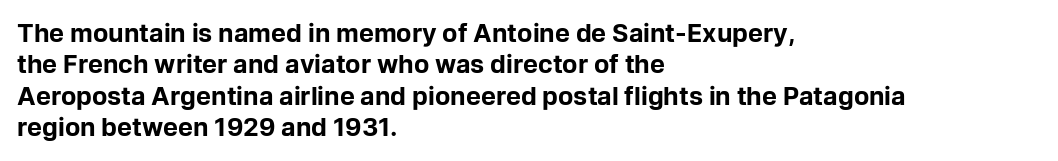
Q: Is the text bold? A: Yes.
Q: Is the text italic (slanted)? A: No, it is upright.
Q: Is the text underlined? A: No.
Q: How is the paragraph aligned? A: Left-aligned.
Q: Is the spacing between letters normal or unusually wide? A: Normal.
Q: Is the spacing between lines tight, normal or loose? A: Normal.
